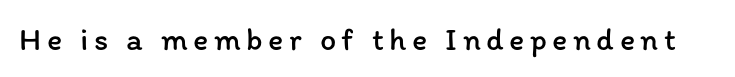
Q: Is the text bold? A: No.
Q: Is the text italic (slanted)? A: No, it is upright.
Q: Is the text underlined? A: No.
Q: Width (condensed, normal, or wide)? A: Normal.
Q: Stroke contrast? A: Low.
Q: x-height? A: Medium.
Q: Monospaced? A: No.
